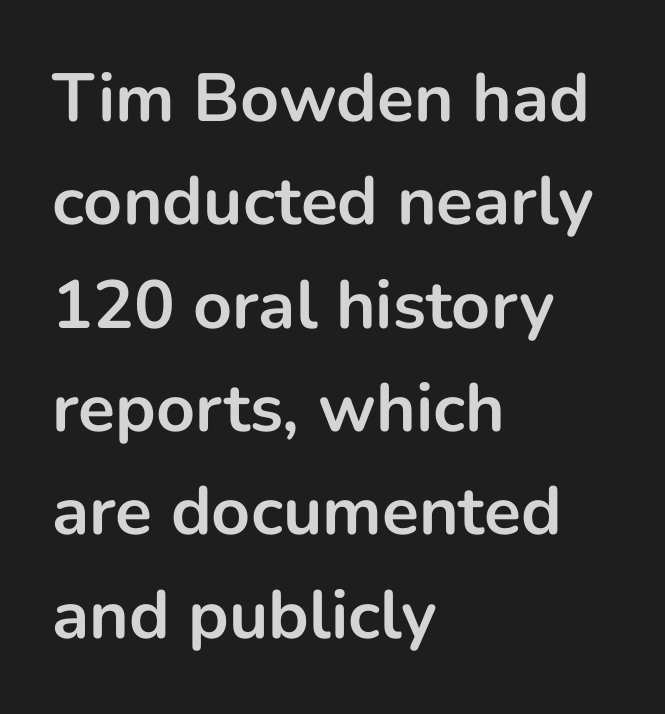
The image shows 68 px bold sans-serif type, upright; set left-aligned, normal line spacing (1.52x), normal letter spacing, not underlined; low stroke contrast and a medium x-height.
